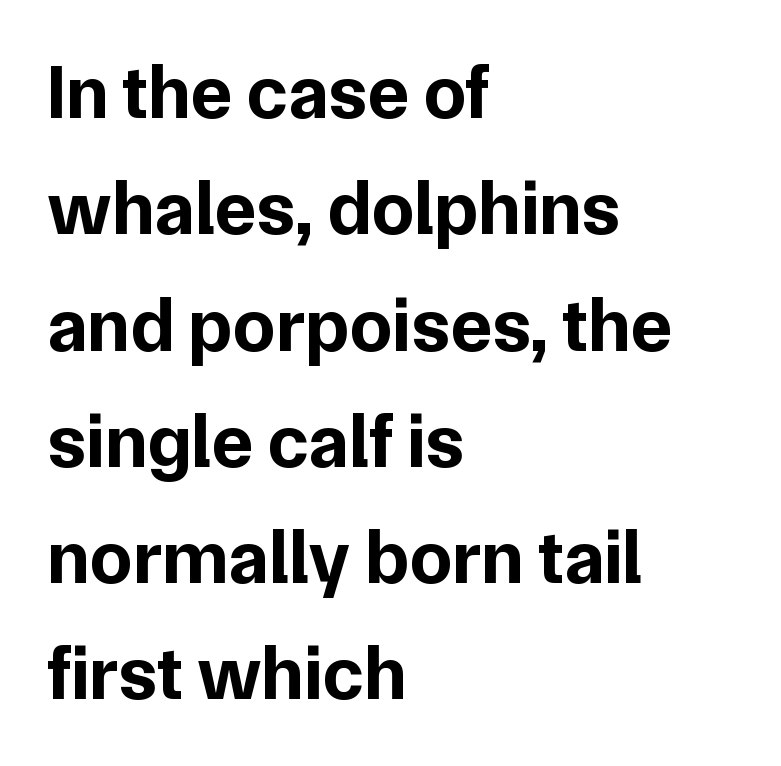
{"serif": "no", "italic": "no", "bold": "yes", "weight": "bold", "width": "normal", "stroke_contrast": "low", "x_height": "medium", "monospaced": "no", "underline": "no", "align": "left", "line_spacing": "normal", "line_spacing_ratio": 1.51, "letter_spacing": "normal", "letter_spacing_em": 0.0, "glyph_px": 77}
